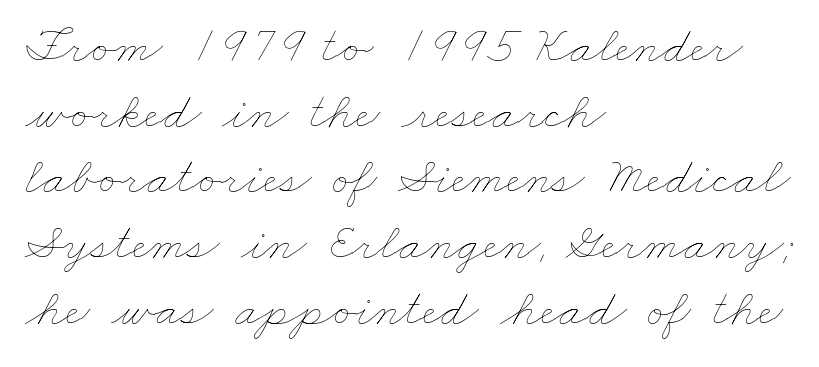
Note the varied advance widths — an 'i' is clearly narrower than an 'm'. In terms of letterspacing, this is plain default setting. Caption: multi-line text, flush left, ragged right. No heavy texture on the line: the type isn't bold.
